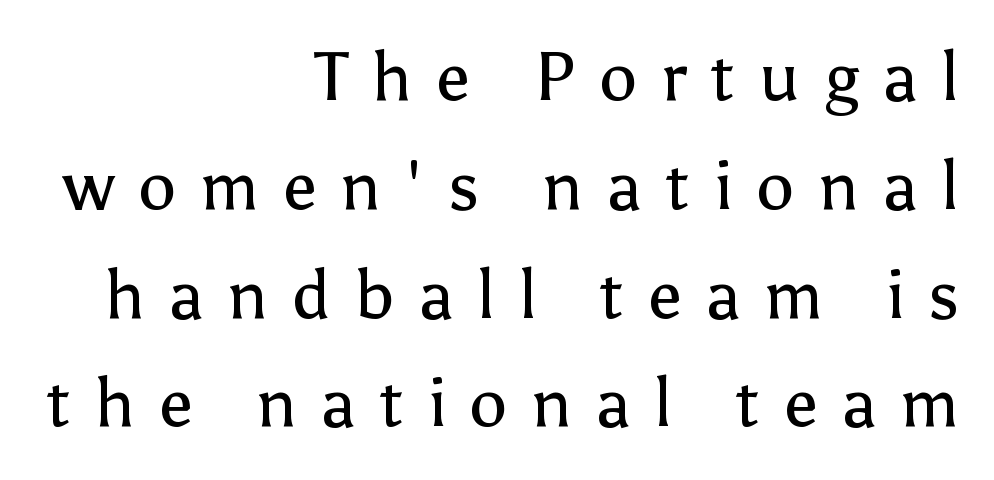
Classification — sans serif. The space directly below the letters is spotless. The vertical gap from one line to the next is medium. No extra ink here — the face is not bold. Letter spacing: wide.
